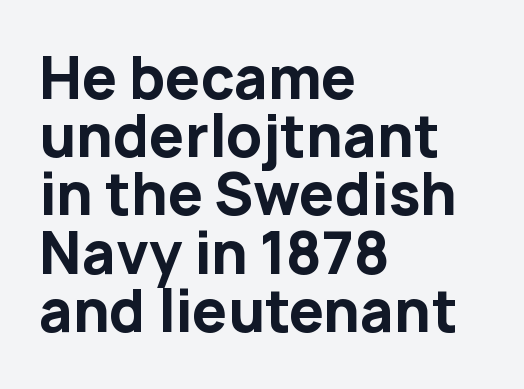
Q: Is the text bold? A: Yes.
Q: Is the text italic (slanted)? A: No, it is upright.
Q: Is the typeface a serif or a sans-serif typeface? A: Sans-serif.
Q: Is the text underlined? A: No.
Q: How is the paragraph aligned? A: Left-aligned.
Q: Is the spacing between letters normal or unusually wide? A: Normal.
Q: Is the spacing between lines tight, normal or loose? A: Tight.
Q: Width (condensed, normal, or wide)? A: Normal.
Q: Stroke contrast? A: Low.
Q: x-height? A: Medium.
Q: Monospaced? A: No.
